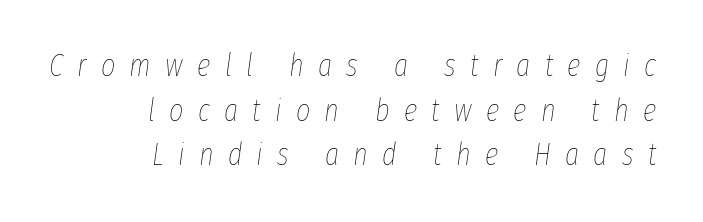
{"italic": "yes", "lean": "right", "slant_degrees": 8, "bold": "no", "weight": "thin", "width": "condensed", "stroke_contrast": "low", "x_height": "medium", "monospaced": "no", "underline": "no", "align": "right", "line_spacing": "normal", "line_spacing_ratio": 1.44, "letter_spacing": "wide", "letter_spacing_em": 0.46, "glyph_px": 31}
